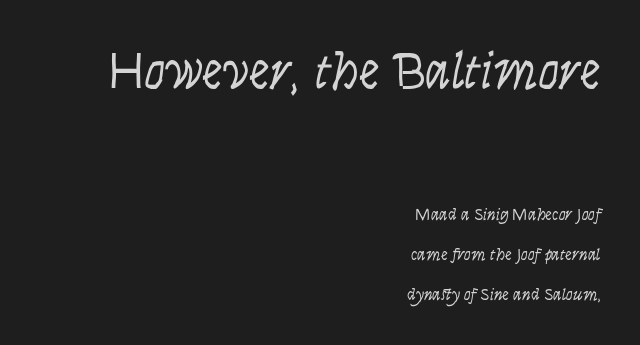
Size contrast runs from large at the top to small at the bottom. Vertical stems look standard width or narrower in stroke. You could not count columns in this text — the font is proportionally spaced. How would I describe the line gaps? Wide and relaxed.
